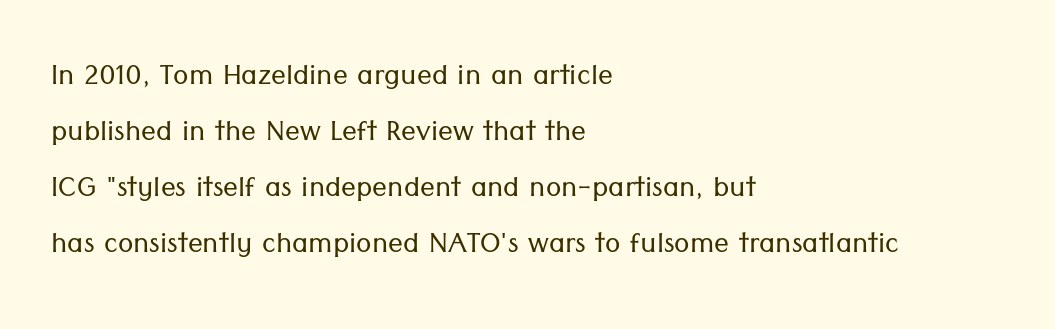
The passage shown has conventional tracking throughout. Does the type have serifs? No, each stem ends abruptly. On a weight scale, this lands at 450 or below. This rendering features lettering with no underline.
